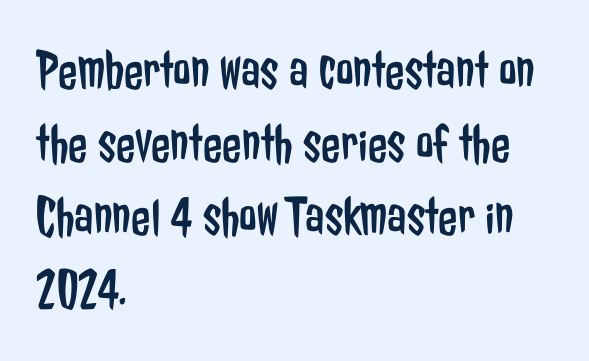
The image shows 56 px regular-weight, condensed sans-serif type, upright; set left-aligned, normal line spacing (1.3x), normal letter spacing, not underlined; low stroke contrast and a medium x-height.
